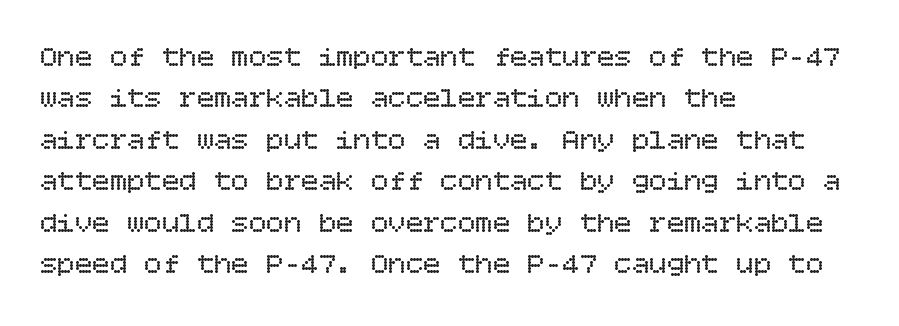
The image shows 29 px regular-weight type, upright; set left-aligned, normal line spacing (1.43x), normal letter spacing, not underlined; low stroke contrast and a large x-height.
